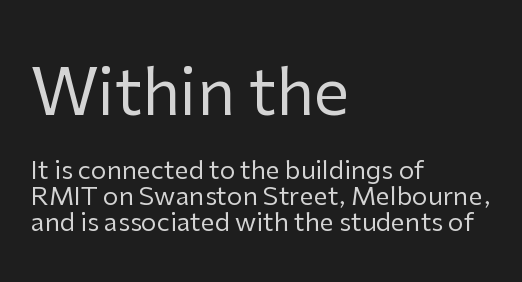
The image shows 63 px regular-weight sans-serif type, upright; set left-aligned, tight line spacing (1.03x), normal letter spacing, not underlined; the first (top) block is 2.52x larger; low stroke contrast and a medium x-height.
